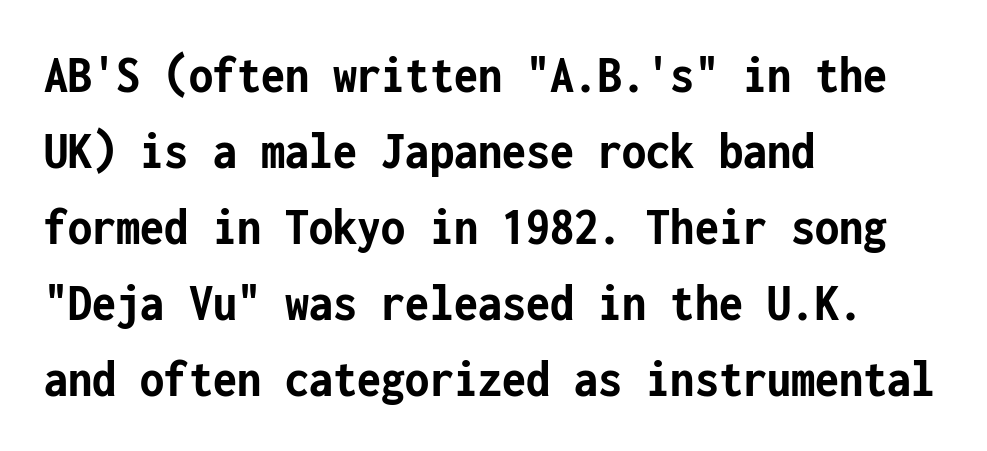
The rendering uses typewriter-style spacing with identical character cells. This rendering uses left alignment, leaving the right contour irregular. Look at the stroke-to-counter ratio: heavy, a bold. Only glyphs here, with clear space below each row.
